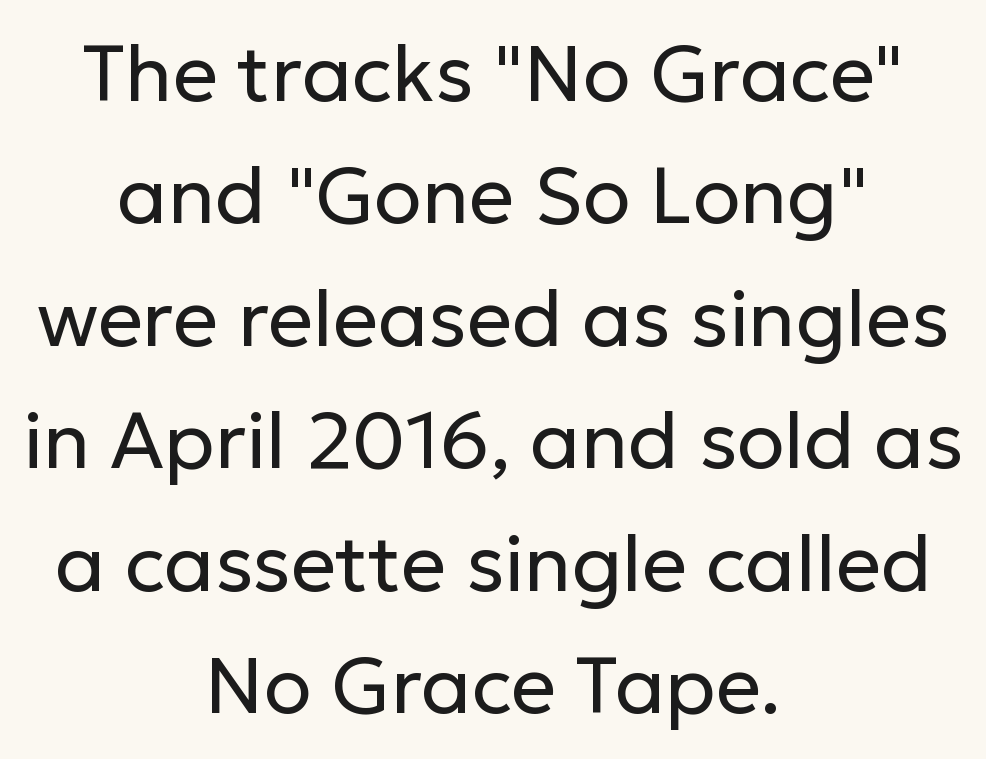
In CSS terms this would be text-align: center. Underlining? Definitely not there. There is no visible air inserted between adjacent glyphs. Does the lettering tilt? It doesn't — this is upright.
